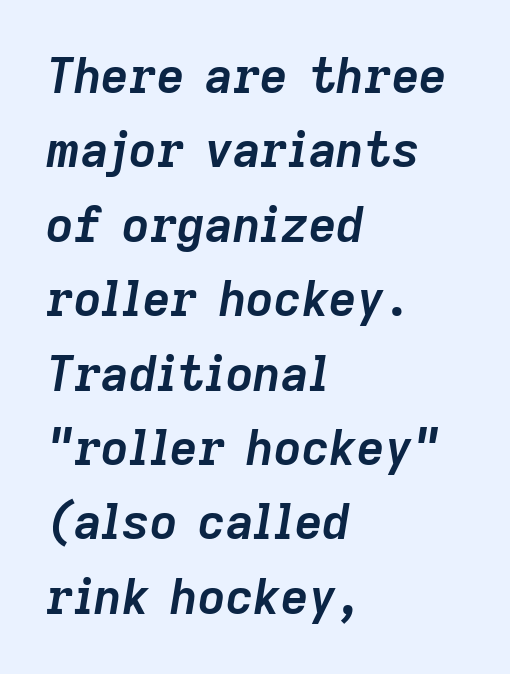
Q: Is the text bold? A: Yes.
Q: Is the text italic (slanted)? A: Yes, it leans right by about 9 degrees.
Q: Is the text underlined? A: No.
Q: How is the paragraph aligned? A: Left-aligned.
Q: Is the spacing between letters normal or unusually wide? A: Normal.
Q: Is the spacing between lines tight, normal or loose? A: Normal.
Q: Width (condensed, normal, or wide)? A: Normal.
Q: Stroke contrast? A: Low.
Q: x-height? A: Medium.
Q: Monospaced? A: No.
